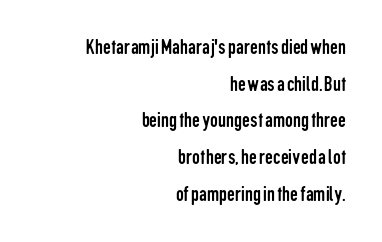
{"italic": "no", "bold": "no", "underline": "no", "align": "right", "line_spacing": "normal", "line_spacing_ratio": 1.67, "letter_spacing": "normal", "letter_spacing_em": 0.0, "glyph_px": 22}
